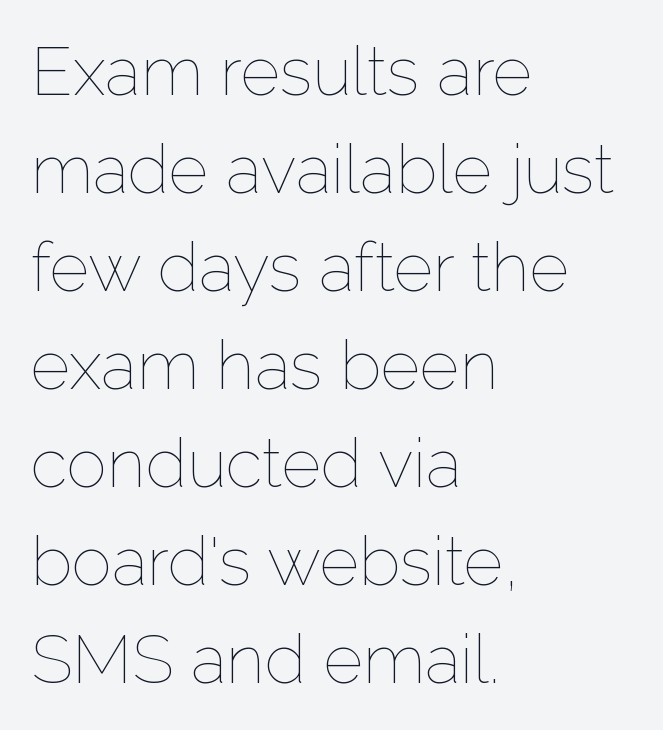
{"italic": "no", "bold": "no", "weight": "thin", "width": "normal", "stroke_contrast": "low", "x_height": "medium", "monospaced": "no", "underline": "no", "align": "left", "line_spacing": "normal", "line_spacing_ratio": 1.44, "letter_spacing": "normal", "letter_spacing_em": 0.0, "glyph_px": 68}
